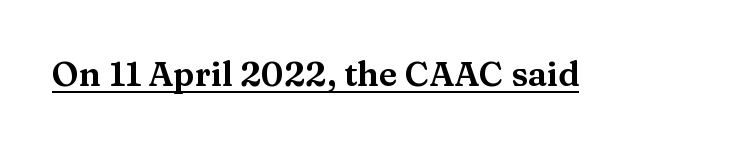
Q: Is the text italic (slanted)? A: No, it is upright.
Q: Is the typeface a serif or a sans-serif typeface? A: Serif.
Q: Is the text underlined? A: Yes.
Q: Is the spacing between letters normal or unusually wide? A: Normal.
Q: Width (condensed, normal, or wide)? A: Wide.
Q: Stroke contrast? A: Medium.
Q: x-height? A: Medium.
Q: Monospaced? A: No.
